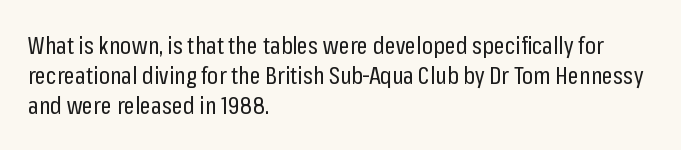
The image shows 24 px text type, upright; set left-aligned, normal line spacing (1.26x), normal letter spacing, not underlined.
